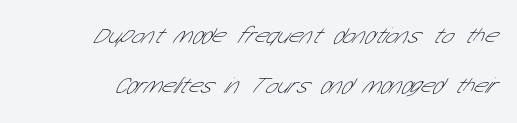
What's the leading like? Stretched, with rows far apart. Bare-footed words on every line. Is this a heavy cut? Hardly; it is regular or lighter. Does extra space separate the letters? No, they use regular spacing.
